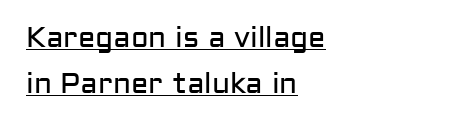
{"serif": "no", "italic": "no", "bold": "no", "weight": "regular", "width": "normal", "stroke_contrast": "low", "x_height": "medium", "monospaced": "no", "underline": "yes", "align": "left", "line_spacing": "normal", "line_spacing_ratio": 1.59, "letter_spacing": "normal", "letter_spacing_em": 0.0, "glyph_px": 29}
